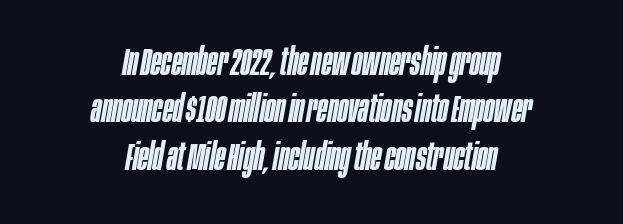
{"italic": "yes", "lean": "right", "slant_degrees": 10, "bold": "semi", "weight": "semibold", "width": "condensed", "stroke_contrast": "low", "x_height": "large", "monospaced": "no", "underline": "no", "align": "center", "line_spacing": "normal", "line_spacing_ratio": 1.25, "letter_spacing": "normal", "letter_spacing_em": 0.0, "glyph_px": 38}
